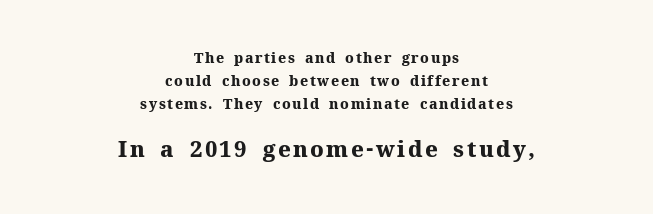
{"italic": "no", "bold": "yes", "underline": "no", "align": "center", "line_spacing": "normal", "line_spacing_ratio": 1.64, "larger_block": "second", "size_ratio": 1.57, "glyph_px": 22}
